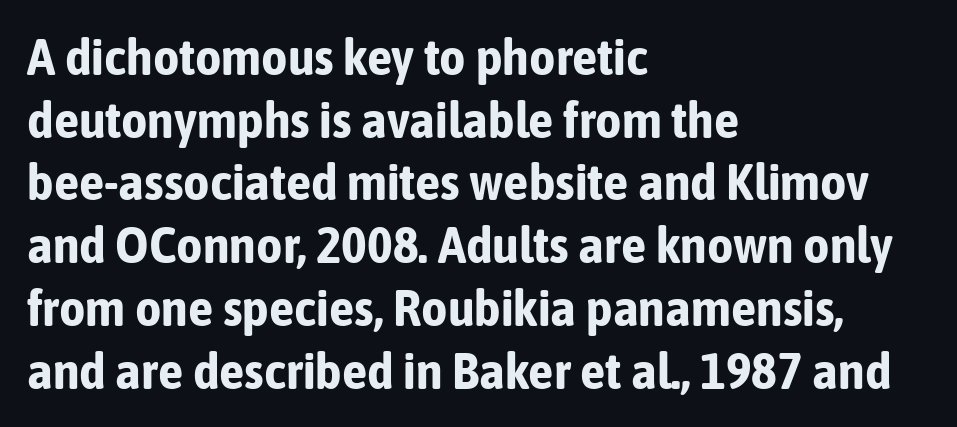
How are the letters spaced? Ordinarily, with no added tracking. Spacing verdict: proportional, widths tailored to each character. Layout note: lines flush left. Check where the strokes stop: nothing finishes them off — pure sans.
